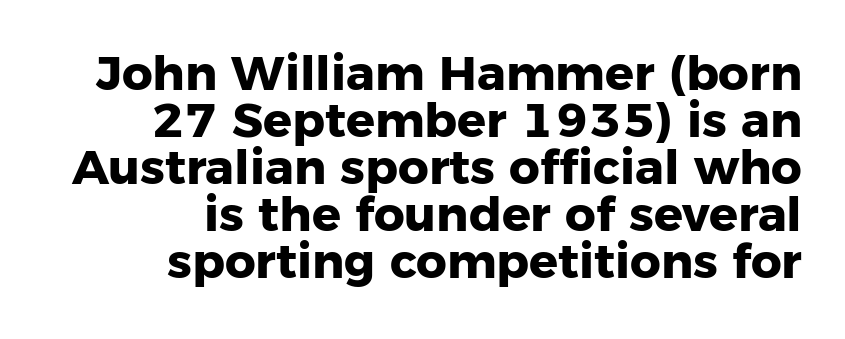
Q: Is the text bold? A: Yes.
Q: Is the text italic (slanted)? A: No, it is upright.
Q: Is the typeface a serif or a sans-serif typeface? A: Sans-serif.
Q: Is the text underlined? A: No.
Q: How is the paragraph aligned? A: Right-aligned.
Q: Is the spacing between letters normal or unusually wide? A: Normal.
Q: Is the spacing between lines tight, normal or loose? A: Tight.
Q: Width (condensed, normal, or wide)? A: Normal.
Q: Stroke contrast? A: Low.
Q: x-height? A: Medium.
Q: Monospaced? A: No.
